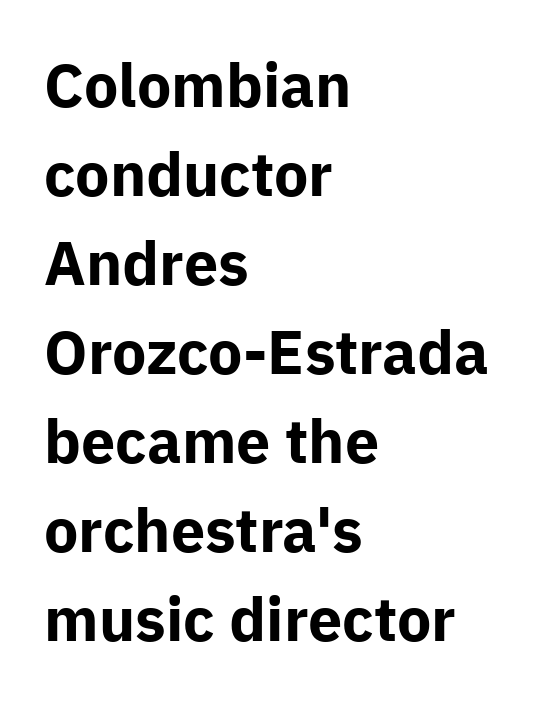
The typesetter chose a ragged-right arrangement here. Quick note: interline space is typical. Proportional: the letters do not fall into vertical columns. Underlining? Definitely not there.
